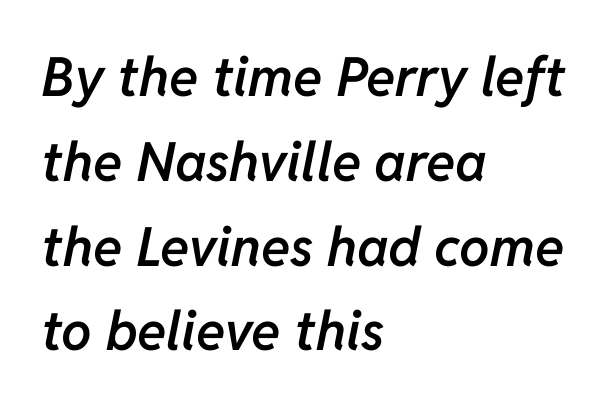
{"italic": "yes", "lean": "right", "slant_degrees": 11, "bold": "semi", "weight": "semibold", "width": "normal", "stroke_contrast": "low", "x_height": "medium", "monospaced": "no", "underline": "no", "align": "left", "line_spacing": "normal", "line_spacing_ratio": 1.57, "letter_spacing": "normal", "letter_spacing_em": 0.0, "glyph_px": 54}
